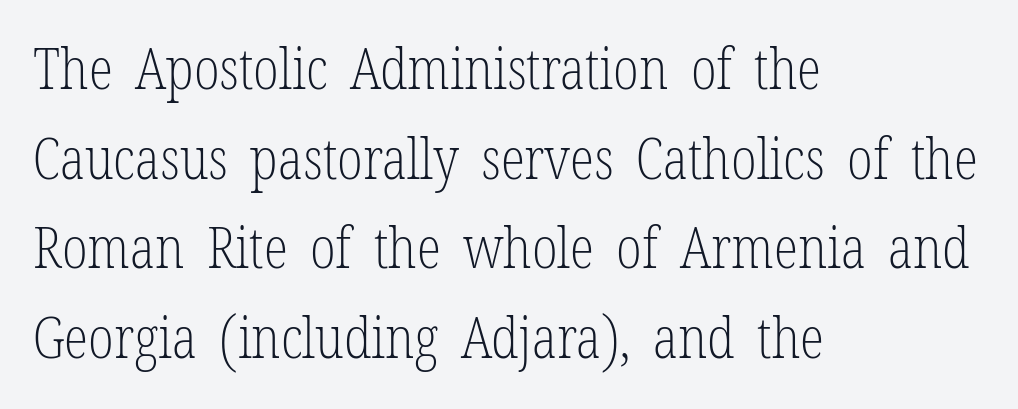
A classic flush-left, rag-right setting is used for this passage. Nobody touched the tracking dial on this one. Vertical strokes here are truly vertical. Think standard paragraph weight, or any step lighter than that. Plain, unruled lines of type.
